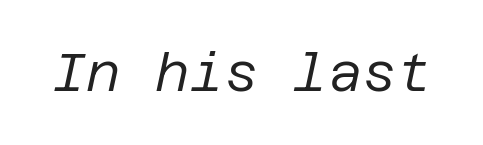
The image shows 53 px regular-weight type, italic (leaning right); set normal letter spacing, not underlined; low stroke contrast and a large x-height.
